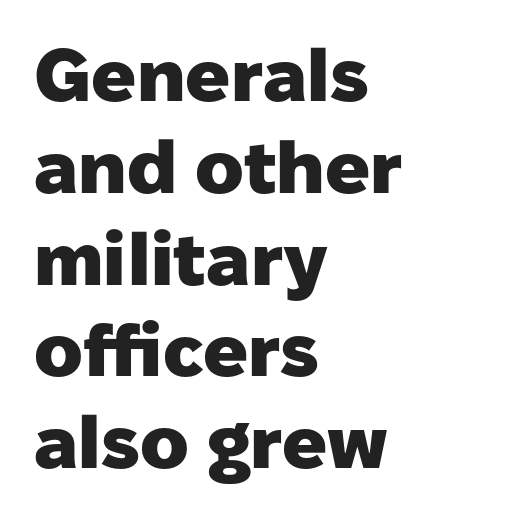
{"serif": "no", "italic": "no", "bold": "yes", "weight": "heavy", "width": "normal", "stroke_contrast": "low", "x_height": "medium", "monospaced": "no", "underline": "no", "align": "left", "line_spacing_ratio": 1.24, "letter_spacing": "normal", "letter_spacing_em": 0.0, "glyph_px": 74}
